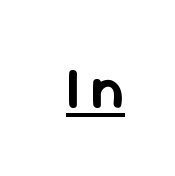
Q: Is the text italic (slanted)? A: No, it is upright.
Q: Is the typeface a serif or a sans-serif typeface? A: Sans-serif.
Q: Is the text underlined? A: Yes.
Q: Is the spacing between letters normal or unusually wide? A: Unusually wide.
Q: Width (condensed, normal, or wide)? A: Normal.
Q: Stroke contrast? A: Low.
Q: x-height? A: Medium.
Q: Monospaced? A: No.
